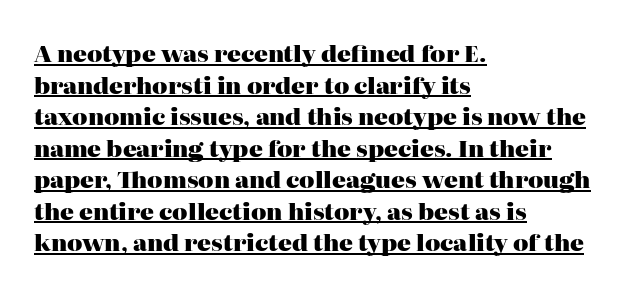
Q: Is the text bold? A: Yes.
Q: Is the text italic (slanted)? A: No, it is upright.
Q: Is the text underlined? A: Yes.
Q: How is the paragraph aligned? A: Left-aligned.
Q: Is the spacing between letters normal or unusually wide? A: Normal.
Q: Is the spacing between lines tight, normal or loose? A: Normal.
